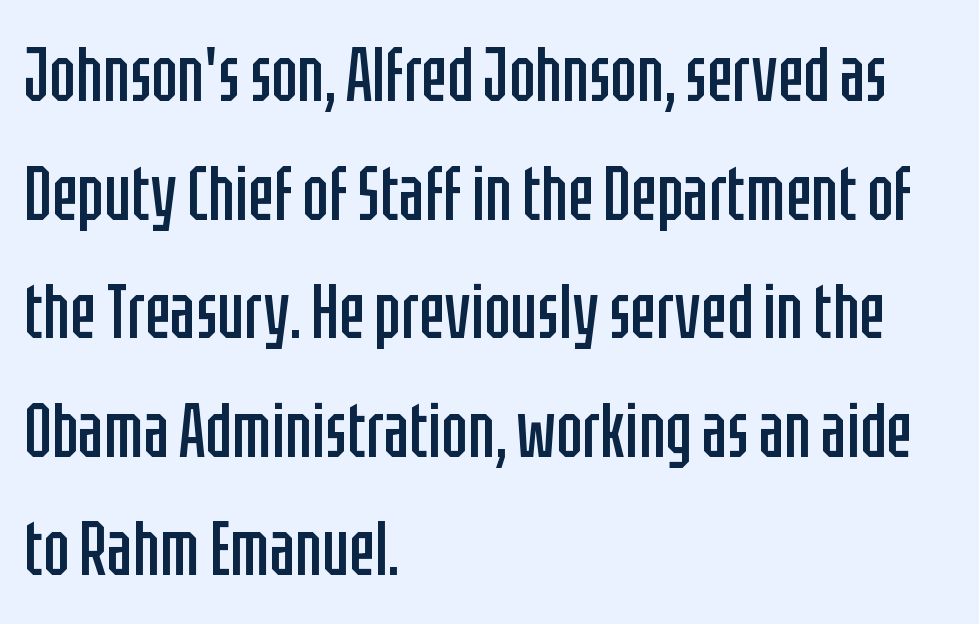
Q: Is the text bold? A: No.
Q: Is the text italic (slanted)? A: No, it is upright.
Q: Is the typeface a serif or a sans-serif typeface? A: Sans-serif.
Q: Is the text underlined? A: No.
Q: How is the paragraph aligned? A: Left-aligned.
Q: Is the spacing between letters normal or unusually wide? A: Normal.
Q: Is the spacing between lines tight, normal or loose? A: Normal.
Q: Width (condensed, normal, or wide)? A: Condensed.
Q: Stroke contrast? A: Low.
Q: x-height? A: Large.
Q: Monospaced? A: No.
